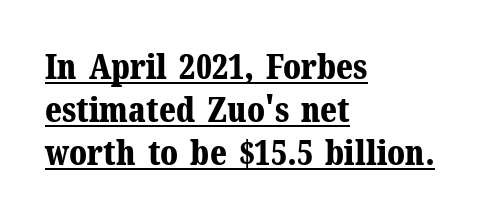
Varying glyph widths throughout — classic text-font behaviour. These lines stack with their left ends in a neat column. In terms of letterform style, serifs are clearly present. Is the letter spacing exaggerated? No — it looks like the ordinary default. If you measured baseline to baseline, you'd find a middling distance.
